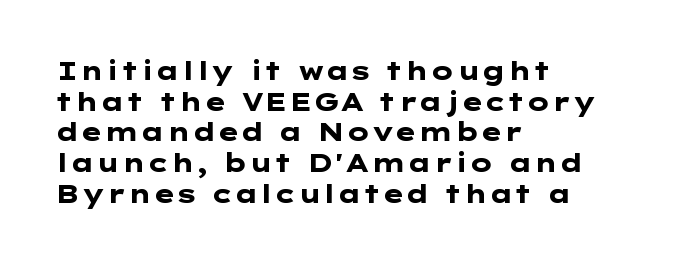
The image shows 25 px bold type, upright; set left-aligned, line spacing 1.23x, normal letter spacing, not underlined.
